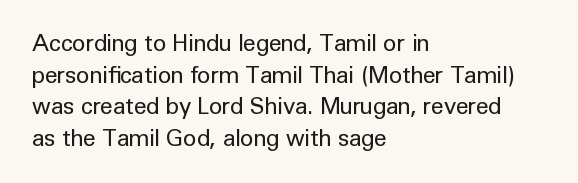
The strokes are not fattened; the text isn't bold. Beneath every word, the page is bare. Every row of glyphs begins at an identical x-position on the left. In terms of posture, this sample is upright.
